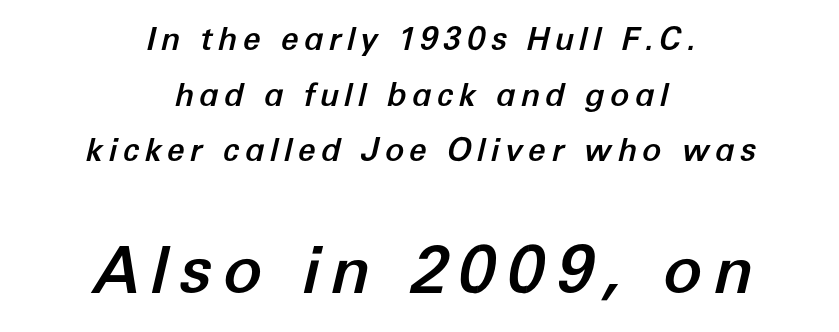
{"italic": "yes", "lean": "right", "slant_degrees": 12, "width": "normal", "stroke_contrast": "low", "x_height": "medium", "monospaced": "no", "underline": "no", "align": "center", "line_spacing_ratio": 1.74, "larger_block": "second", "size_ratio": 2.03, "glyph_px": 65}
